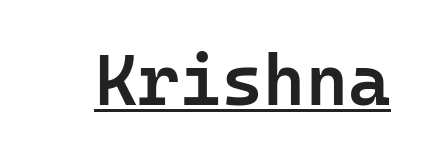
Q: Is the text bold? A: Semi-bold.
Q: Is the text italic (slanted)? A: No, it is upright.
Q: Is the typeface a serif or a sans-serif typeface? A: Sans-serif.
Q: Is the text underlined? A: Yes.
Q: Is the spacing between letters normal or unusually wide? A: Normal.
Q: Width (condensed, normal, or wide)? A: Normal.
Q: Stroke contrast? A: Low.
Q: x-height? A: Medium.
Q: Monospaced? A: Yes.
